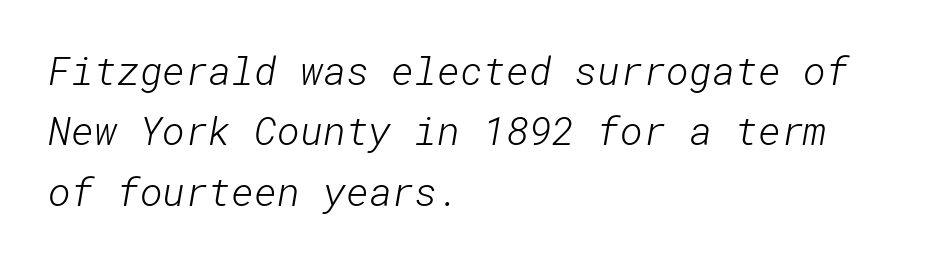
Q: Is the text bold? A: No.
Q: Is the typeface a serif or a sans-serif typeface? A: Sans-serif.
Q: Is the text underlined? A: No.
Q: How is the paragraph aligned? A: Left-aligned.
Q: Is the spacing between letters normal or unusually wide? A: Normal.
Q: Is the spacing between lines tight, normal or loose? A: Normal.
Q: Width (condensed, normal, or wide)? A: Normal.
Q: Stroke contrast? A: Low.
Q: x-height? A: Medium.
